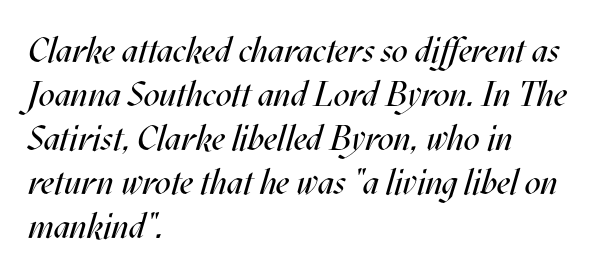
Q: Is the text bold? A: No.
Q: Is the text italic (slanted)? A: Yes, it leans right by about 17 degrees.
Q: Is the text underlined? A: No.
Q: How is the paragraph aligned? A: Left-aligned.
Q: Is the spacing between letters normal or unusually wide? A: Normal.
Q: Is the spacing between lines tight, normal or loose? A: Normal.
Q: Width (condensed, normal, or wide)? A: Condensed.
Q: Stroke contrast? A: Medium.
Q: x-height? A: Large.
Q: Monospaced? A: No.
